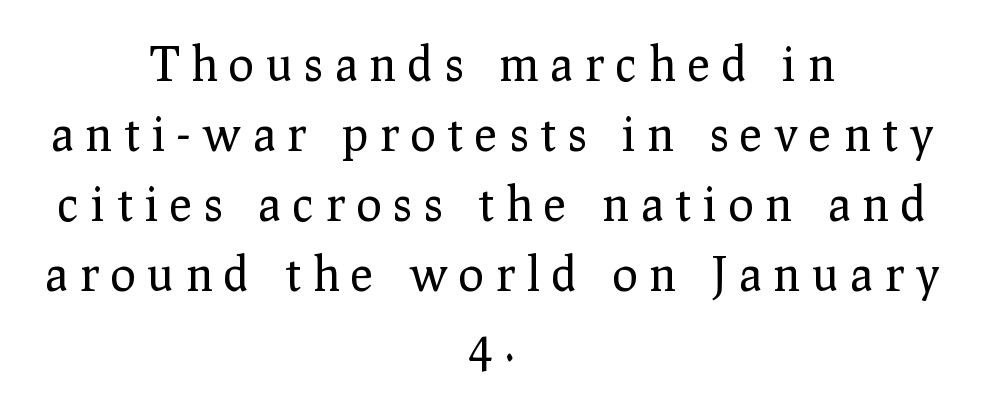
Q: Is the text bold? A: No.
Q: Is the text italic (slanted)? A: No, it is upright.
Q: Is the typeface a serif or a sans-serif typeface? A: Serif.
Q: Is the text underlined? A: No.
Q: How is the paragraph aligned? A: Centered.
Q: Is the spacing between letters normal or unusually wide? A: Unusually wide.
Q: Is the spacing between lines tight, normal or loose? A: Normal.
Q: Width (condensed, normal, or wide)? A: Normal.
Q: Stroke contrast? A: Low.
Q: x-height? A: Medium.
Q: Monospaced? A: No.
